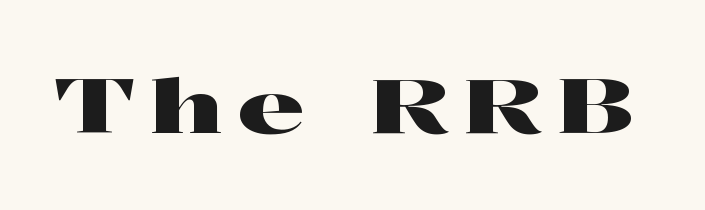
The zone under the glyphs is completely vacant. Is this a fixed-width face? No — the glyphs have proportional, varying widths. The gaps between neighbouring characters are conspicuously large. Font category for this specimen: serif.
